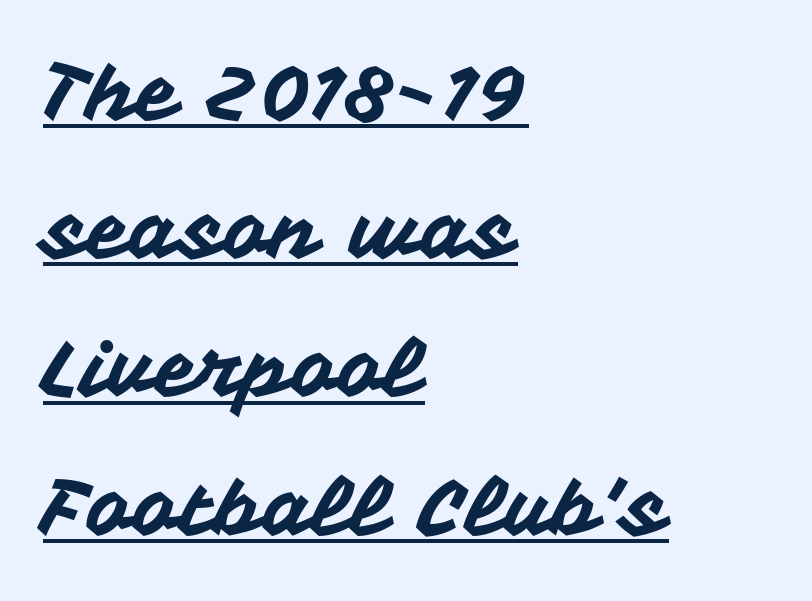
Classification — sans serif. Casual observation: everything's shoved over to the left. A typesetter would call this proportional, since set widths differ per character.
